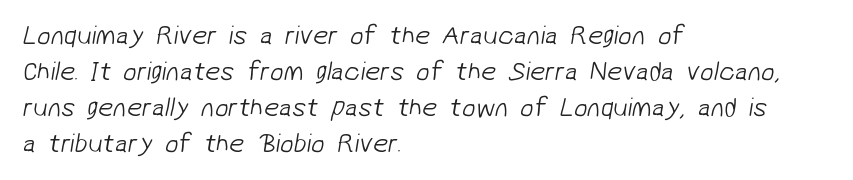
The image shows 27 px text type; set left-aligned, normal line spacing (1.33x), normal letter spacing, not underlined.
